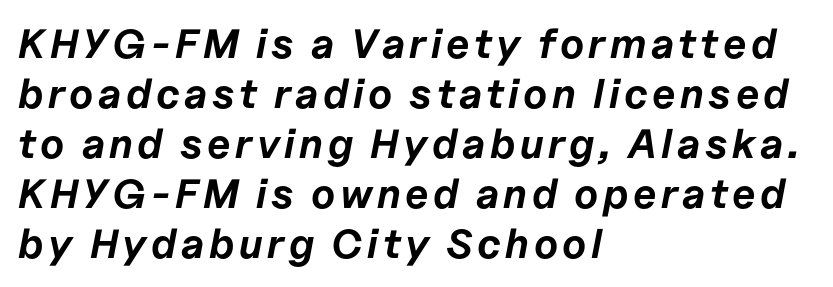
The letters advance in unequal steps, a hallmark of proportional type. On the weight axis this lands at bold, roughly 700. The whole block is typeset with a tilt. Nobody drew a line under any word here. The setting favours the left margin, as ordinary paragraphs usually do.
